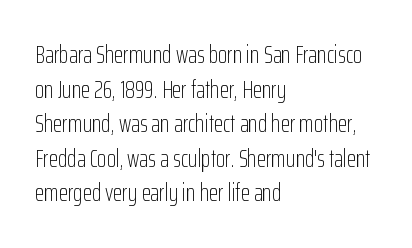
Regarding leading, the lines here are spaced in the standard way. The letters look calm and open, with moderate or lighter stems. Layout note: lines flush left. The rendering keeps characters at their native spacing. The lettering stays uniformly vertical, giving the passage a roman look. Underline: absent.
